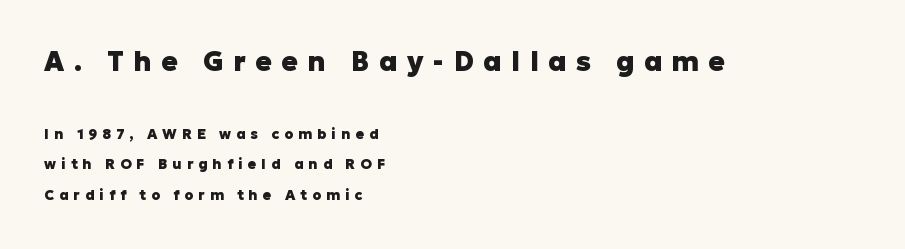
Honestly, the letter spacing is so wide it's the main thing you notice. If you drew a line through each stem, it would be perfectly vertical. The foot of each line stays bare and open. The typesetter chose a ragged-right arrangement here. Successive baselines arrive slowly, with a big drop between each.
